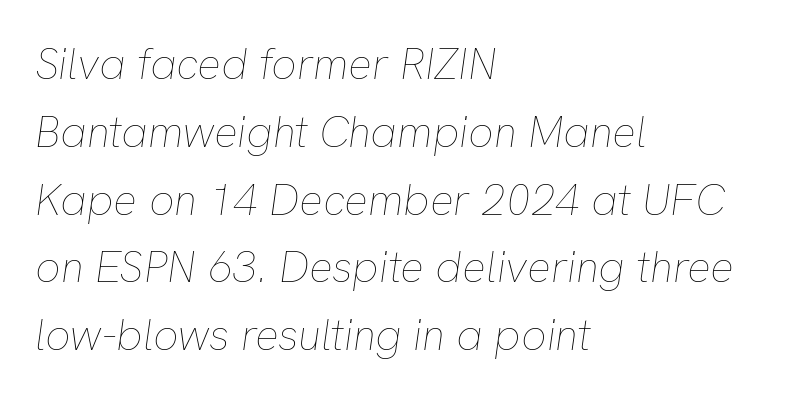
{"italic": "yes", "lean": "right", "slant_degrees": 8, "bold": "no", "weight": "thin", "width": "normal", "stroke_contrast": "low", "x_height": "medium", "monospaced": "no", "underline": "no", "align": "left", "line_spacing": "normal", "line_spacing_ratio": 1.54, "letter_spacing": "normal", "letter_spacing_em": 0.0, "glyph_px": 44}
